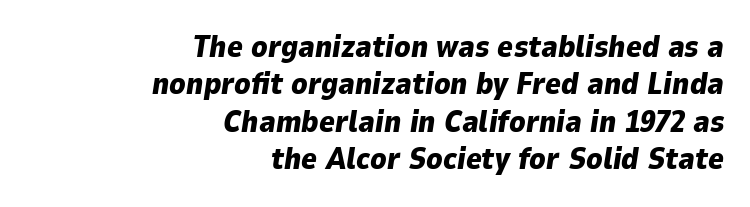
Vertical spacing — default. The compositor pushed each line to the right boundary. Letters rest on an invisible, unmarked baseline. Slant detected: the letters are inclined.
